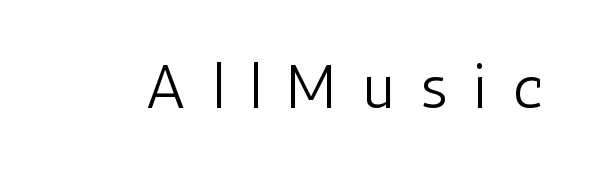
Q: Is the text bold? A: No.
Q: Is the text italic (slanted)? A: No, it is upright.
Q: Is the typeface a serif or a sans-serif typeface? A: Sans-serif.
Q: Is the text underlined? A: No.
Q: Is the spacing between letters normal or unusually wide? A: Unusually wide.
Q: Width (condensed, normal, or wide)? A: Condensed.
Q: Stroke contrast? A: Low.
Q: x-height? A: Medium.
Q: Monospaced? A: No.
